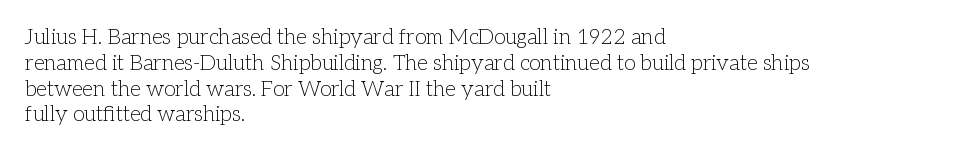
The image shows 21 px text type, upright; set left-aligned, line spacing 1.23x, normal letter spacing, not underlined.
